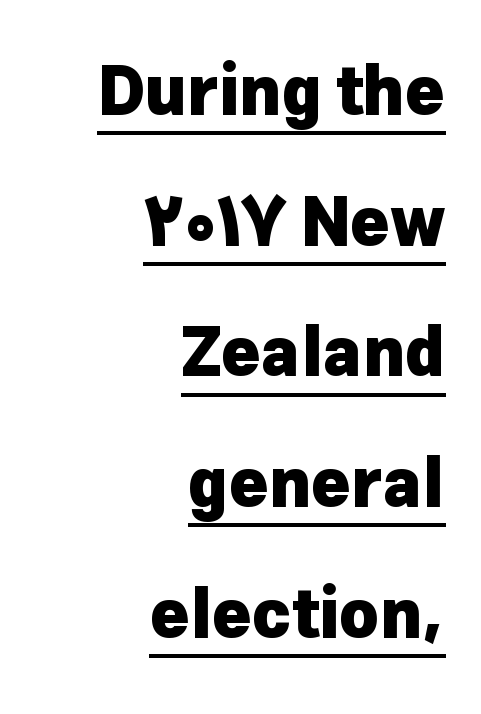
Q: Is the text bold? A: Yes.
Q: Is the text italic (slanted)? A: No, it is upright.
Q: Is the typeface a serif or a sans-serif typeface? A: Sans-serif.
Q: Is the text underlined? A: Yes.
Q: How is the paragraph aligned? A: Right-aligned.
Q: Is the spacing between letters normal or unusually wide? A: Normal.
Q: Is the spacing between lines tight, normal or loose? A: Loose.
Q: Width (condensed, normal, or wide)? A: Normal.
Q: Stroke contrast? A: Low.
Q: x-height? A: Medium.
Q: Monospaced? A: No.
